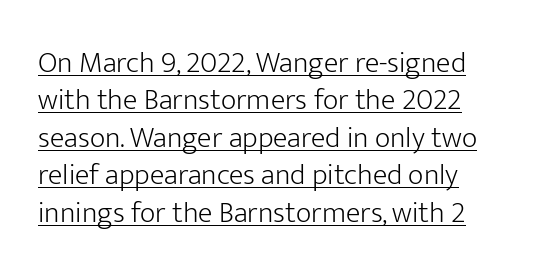
This block has exactly the height ordinary leading produces. Each word holds together tightly as a unit, with standard inter-letter gaps. Designer's note — italics off, roman on. Check the space under the baseline: a stroke is drawn there. Proportional: the letters do not fall into vertical columns.
